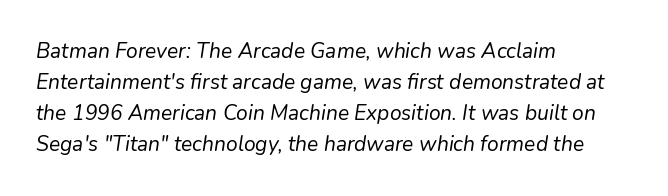
The image shows 21 px text type, italic (leaning right); set left-aligned, normal line spacing (1.48x), normal letter spacing, not underlined.
